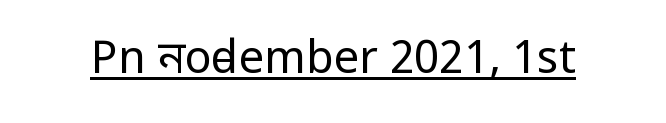
Q: Is the text bold? A: No.
Q: Is the text italic (slanted)? A: No, it is upright.
Q: Is the typeface a serif or a sans-serif typeface? A: Sans-serif.
Q: Is the text underlined? A: Yes.
Q: Is the spacing between letters normal or unusually wide? A: Normal.
Q: Width (condensed, normal, or wide)? A: Condensed.
Q: Stroke contrast? A: Low.
Q: x-height? A: Large.
Q: Monospaced? A: No.
